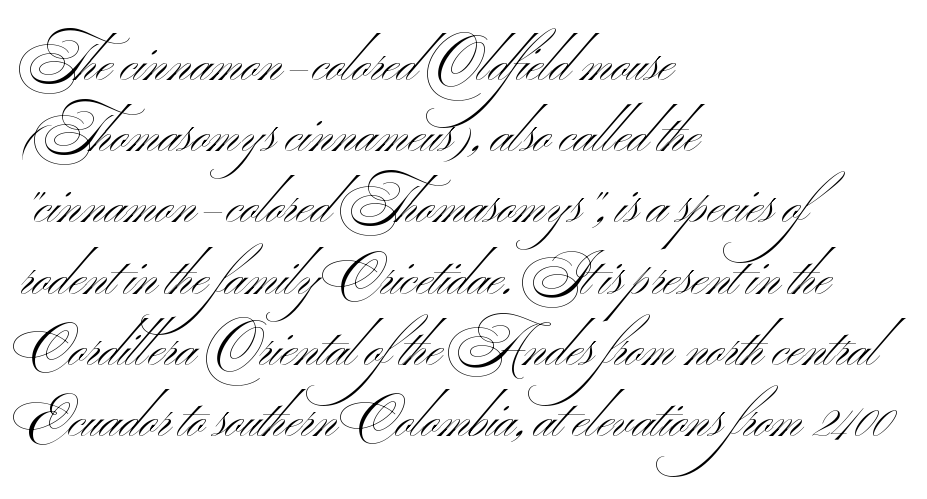
What stands out about the letter spacing? Nothing — it is the standard amount. A bare baseline throughout the passage. The characters are drawn with everyday or finer stroke widths. Observe the absence of serifs on each vertical stroke in this sample.
